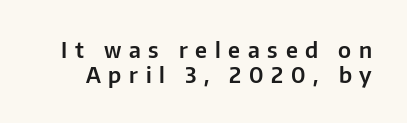
The image shows 22 px text type, upright; set tight line spacing (1.12x), unusually wide letter spacing (+0.35 em), not underlined.
